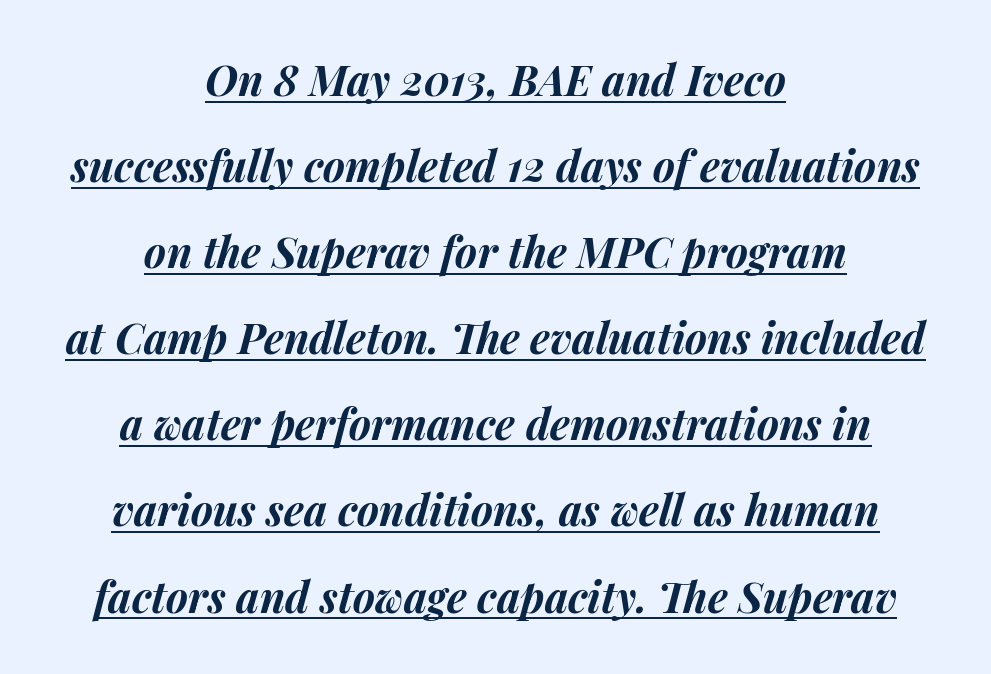
Horizontally, the lines are justified to the midpoint only. Caption: bold face, heavy strokes. These lines were composed using italics. The letters advance in unequal steps, a hallmark of proportional type. Is there an underline? Yes — a line sits under the letters.
